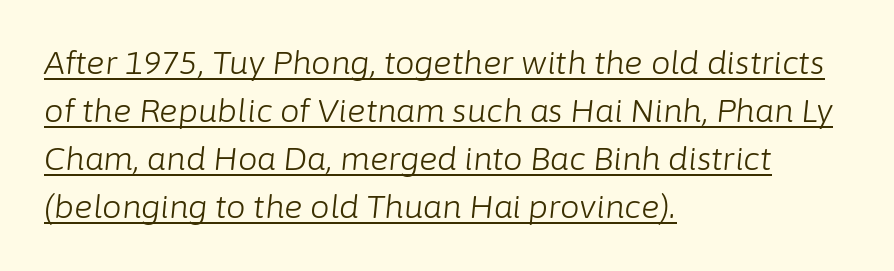
The image shows 31 px light type, italic (leaning right); set left-aligned, normal line spacing (1.55x), normal letter spacing, underlined; low stroke contrast and a medium x-height.
